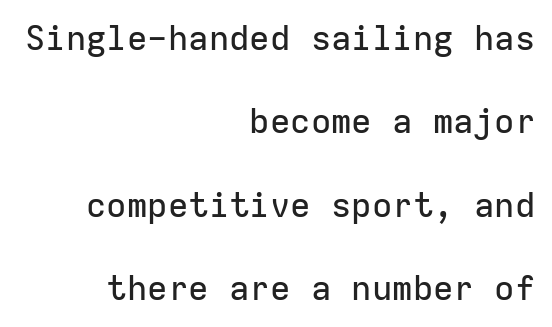
{"serif": "no", "italic": "no", "width": "normal", "stroke_contrast": "low", "x_height": "medium", "monospaced": "yes", "underline": "no", "align": "right", "line_spacing": "loose", "line_spacing_ratio": 2.45, "letter_spacing": "normal", "letter_spacing_em": 0.0, "glyph_px": 34}
